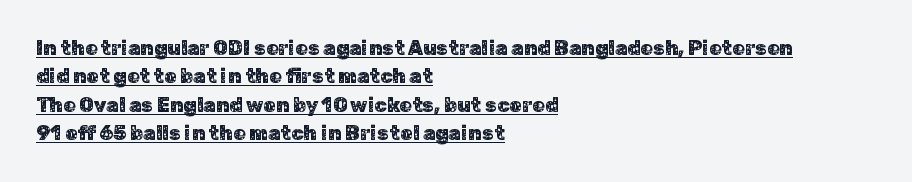
Vertical spacing — default. The lines are quadded left. Tall strokes in this sample are plumb rather than angled. Standard letterfit; no display-style spreading of the glyphs. Underlining? Definitely there.
